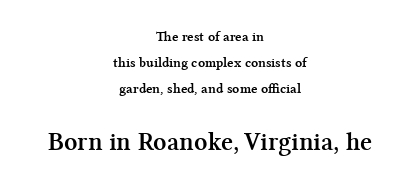
{"italic": "no", "bold": "yes", "underline": "no", "align": "center", "line_spacing_ratio": 1.85, "letter_spacing": "normal", "letter_spacing_em": 0.0, "larger_block": "second", "size_ratio": 1.86, "glyph_px": 26}
